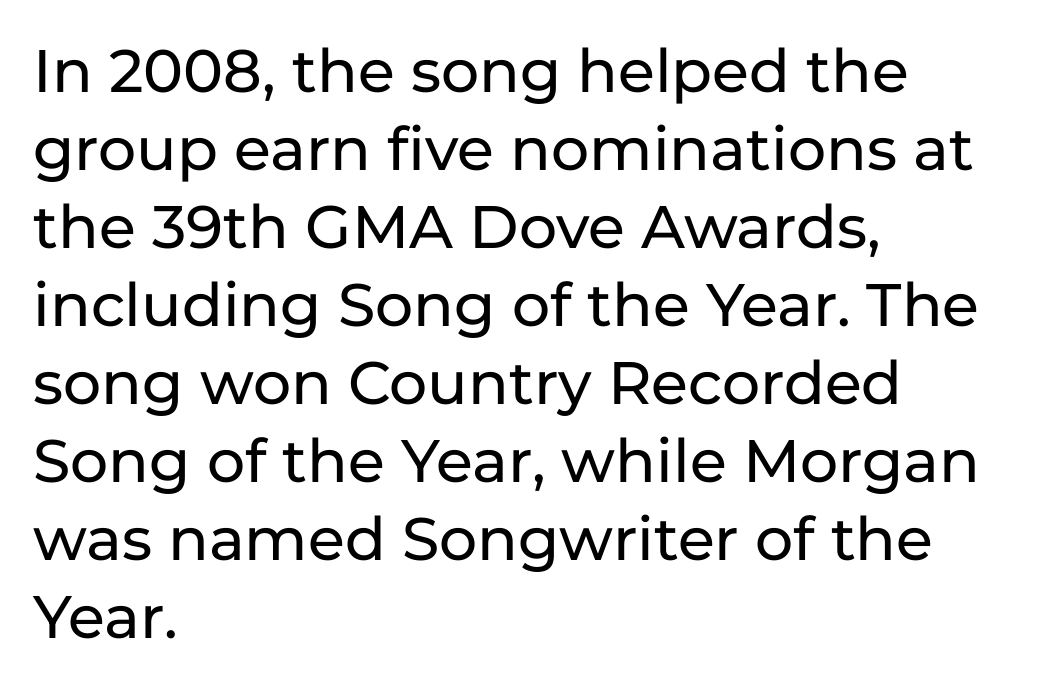
The image shows 60 px sans-serif type, upright; set left-aligned, normal line spacing (1.3x), normal letter spacing, not underlined; low stroke contrast and a medium x-height.
